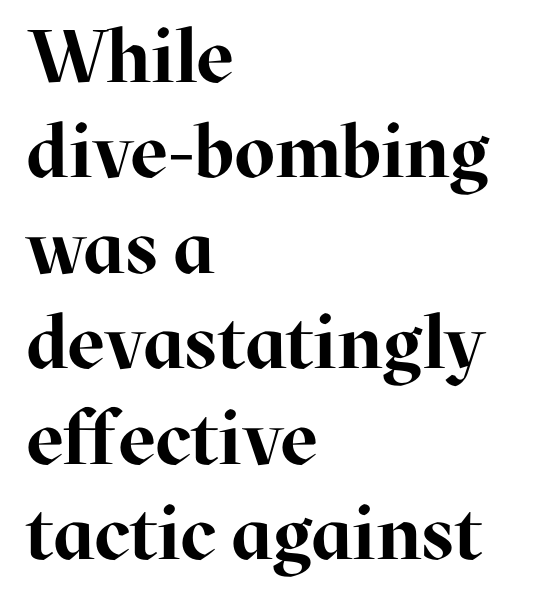
The image shows 74 px bold serif type, upright; set left-aligned, normal line spacing (1.29x), normal letter spacing, not underlined; high stroke contrast and a medium x-height.
